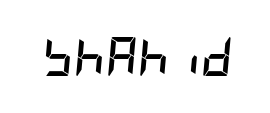
Q: Is the text bold? A: Yes.
Q: Is the text italic (slanted)? A: Yes, it leans right by about 5 degrees.
Q: Is the text underlined? A: No.
Q: Is the spacing between letters normal or unusually wide? A: Normal.
Q: Width (condensed, normal, or wide)? A: Condensed.
Q: Stroke contrast? A: Low.
Q: x-height? A: Large.
